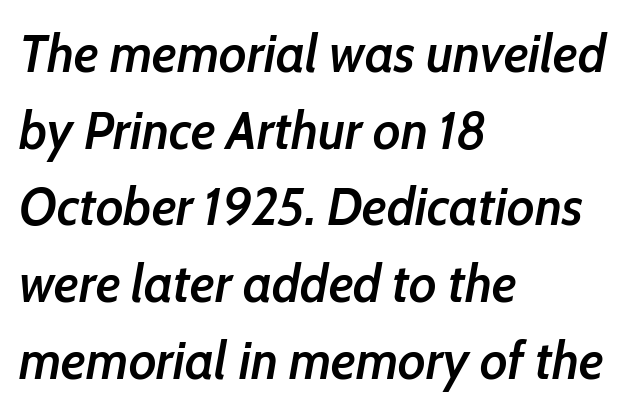
{"italic": "yes", "lean": "right", "slant_degrees": 10, "bold": "semi", "weight": "semibold", "width": "condensed", "stroke_contrast": "low", "x_height": "medium", "monospaced": "no", "underline": "no", "align": "left", "line_spacing": "normal", "line_spacing_ratio": 1.42, "letter_spacing": "normal", "letter_spacing_em": 0.0, "glyph_px": 54}
